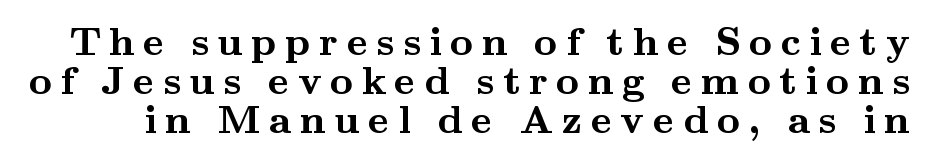
The image shows 40 px semibold, wide serif type, upright; set tight line spacing (0.98x), unusually wide letter spacing (+0.21 em), not underlined; medium stroke contrast and a small x-height.
